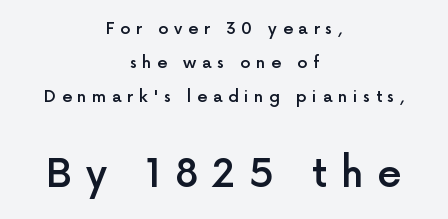
Q: Is the text bold? A: Semi-bold.
Q: Is the text italic (slanted)? A: No, it is upright.
Q: Is the typeface a serif or a sans-serif typeface? A: Sans-serif.
Q: Is the text underlined? A: No.
Q: How is the paragraph aligned? A: Centered.
Q: Is the spacing between letters normal or unusually wide? A: Unusually wide.
Q: Is the spacing between lines tight, normal or loose? A: Loose.
Q: Which block of text is set in a larger size, the first (top) or the second (bottom)? A: The second (bottom) one.
Q: Width (condensed, normal, or wide)? A: Normal.
Q: x-height? A: Medium.
Q: Monospaced? A: No.
